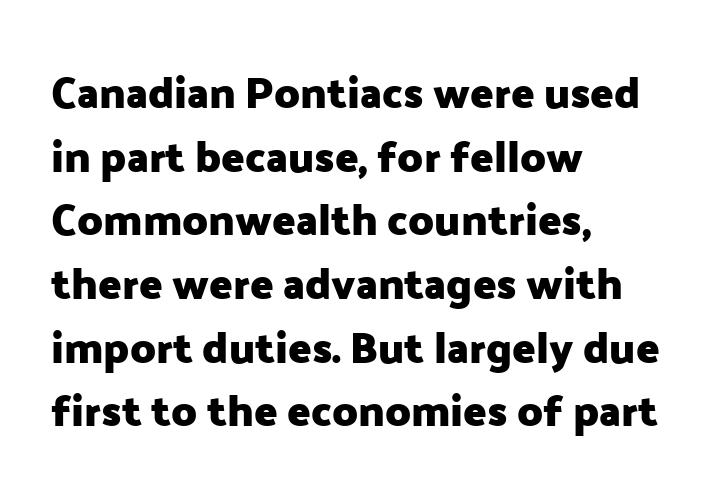
{"serif": "no", "italic": "no", "bold": "yes", "weight": "heavy", "width": "normal", "stroke_contrast": "low", "x_height": "medium", "monospaced": "no", "underline": "no", "align": "left", "line_spacing": "normal", "line_spacing_ratio": 1.48, "letter_spacing": "normal", "letter_spacing_em": 0.0, "glyph_px": 43}
